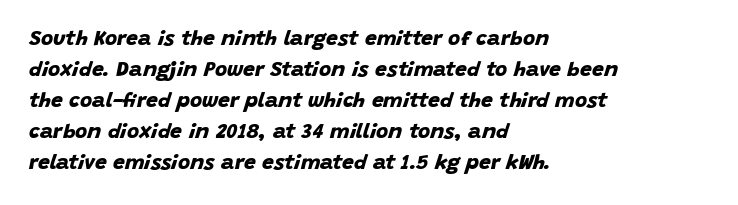
Q: Is the text bold? A: Yes.
Q: Is the text underlined? A: No.
Q: How is the paragraph aligned? A: Left-aligned.
Q: Is the spacing between letters normal or unusually wide? A: Normal.
Q: Is the spacing between lines tight, normal or loose? A: Normal.
